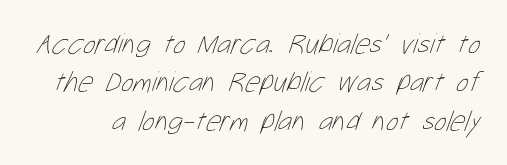
The image shows 29 px thin, condensed type; set normal line spacing (1.32x), normal letter spacing, not underlined; low stroke contrast and a medium x-height.
